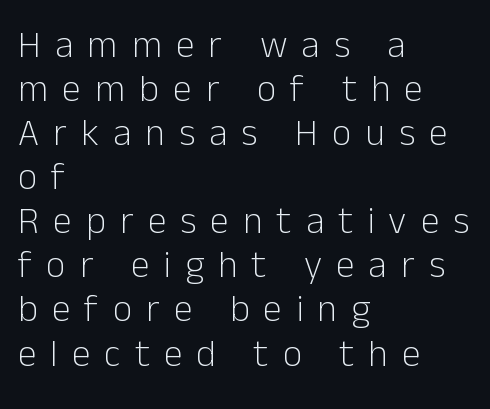
This sample uses expanded letter spacing, leaving extra air between glyphs. Teacher's note: observe the even left margin — that is flush-left alignment. Every character sits straight up, as roman type does. No letter is thick-stroked: the sample isn't bold.
